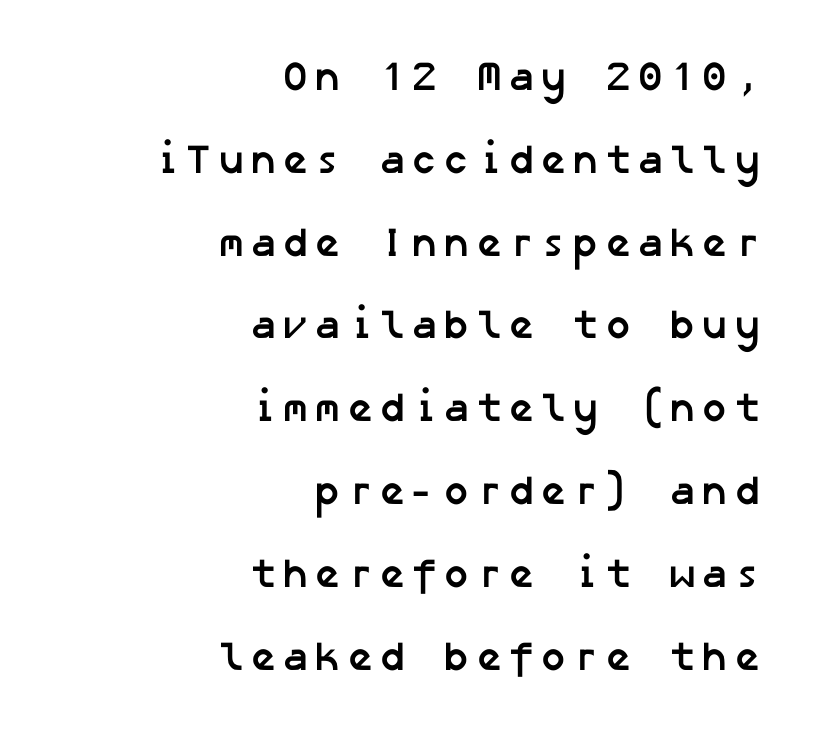
{"serif": "no", "bold": "yes", "weight": "semibold", "width": "normal", "stroke_contrast": "low", "x_height": "medium", "underline": "no", "align": "right", "line_spacing": "loose", "line_spacing_ratio": 2.02, "glyph_px": 41}
